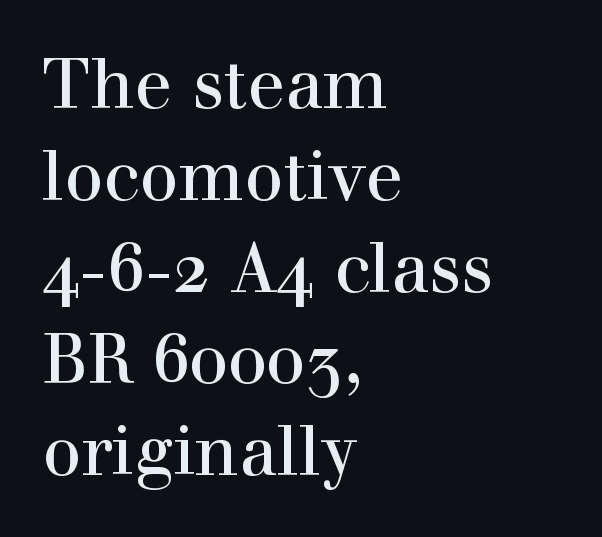
The image shows 69 px serif type, upright; set left-aligned, normal line spacing (1.33x), normal letter spacing, not underlined; a medium x-height.
